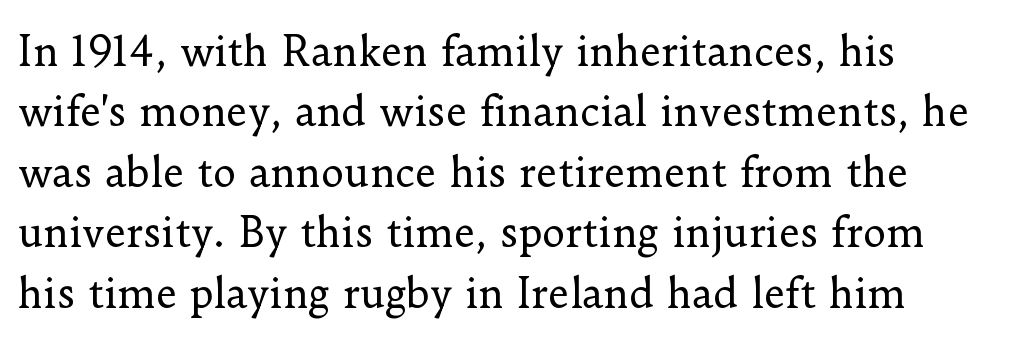
The image shows 40 px regular-weight serif type, upright; set left-aligned, normal line spacing (1.51x), normal letter spacing, not underlined; low stroke contrast and a small x-height.
